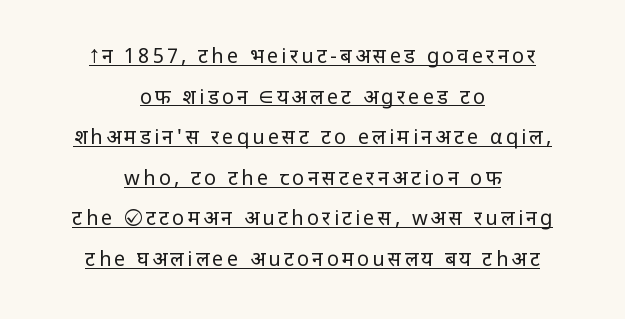
The specimen reads as upright at a glance. Whoever set this chose breathing room over compactness in the vertical rhythm. The face looks like a standard text weight, possibly lighter. Casual observation: everything's sitting right in the middle.
